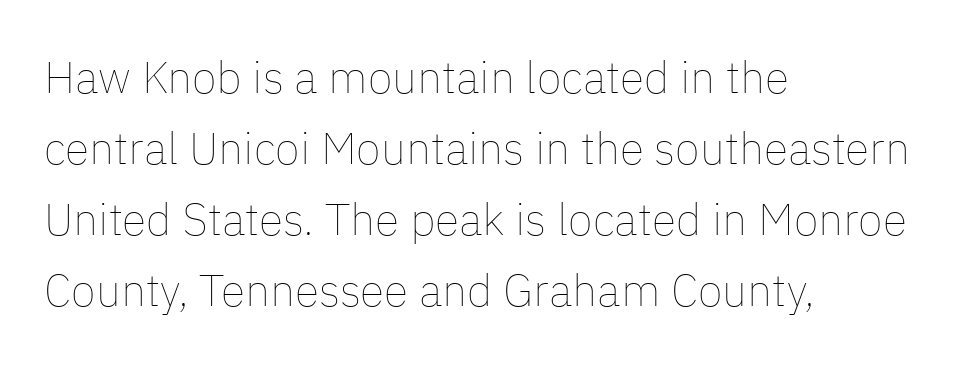
Q: Is the text bold? A: No.
Q: Is the text italic (slanted)? A: No, it is upright.
Q: Is the text underlined? A: No.
Q: How is the paragraph aligned? A: Left-aligned.
Q: Is the spacing between letters normal or unusually wide? A: Normal.
Q: Is the spacing between lines tight, normal or loose? A: Normal.
Q: Width (condensed, normal, or wide)? A: Normal.
Q: Stroke contrast? A: Low.
Q: x-height? A: Medium.
Q: Monospaced? A: No.
